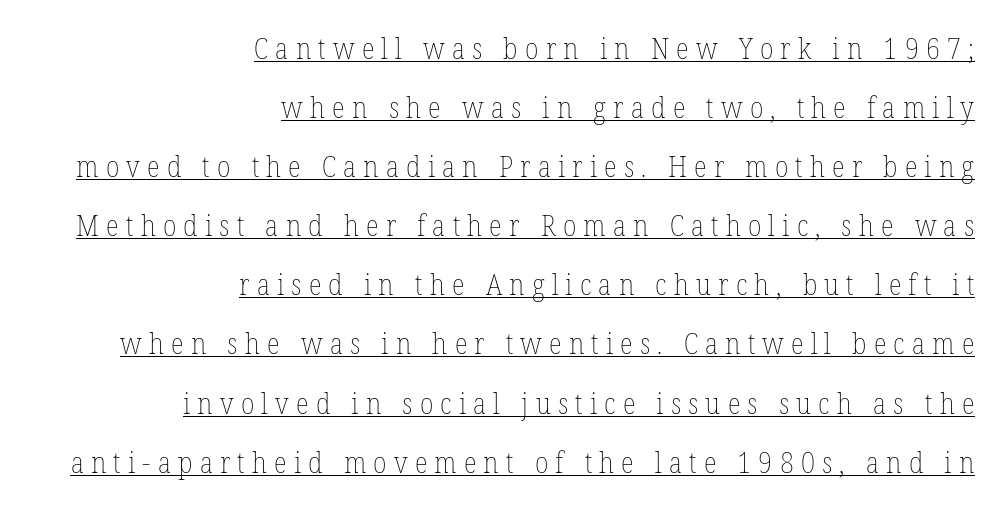
The image shows 30 px thin, condensed type, upright; set right-aligned, loose line spacing (1.97x), unusually wide letter spacing (+0.24 em), underlined; low stroke contrast and a medium x-height.
